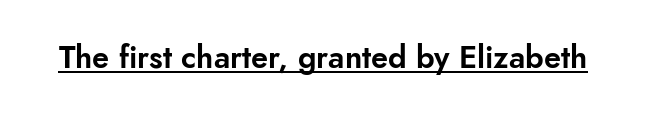
{"serif": "no", "italic": "no", "width": "normal", "stroke_contrast": "low", "x_height": "small", "monospaced": "no", "underline": "yes", "letter_spacing": "normal", "letter_spacing_em": 0.0, "glyph_px": 31}
